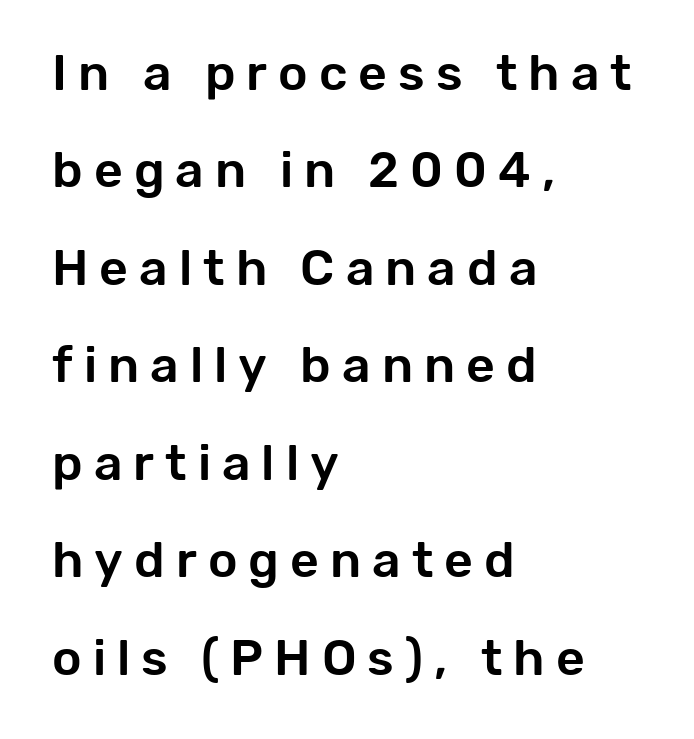
The gaps between neighbouring characters are conspicuously large. Loosely led — the rows are spread out. In terms of posture, this sample is upright. The rendering anchors every line to the left-hand side. Each letter's strokes conclude bluntly, with no projecting serifs.
